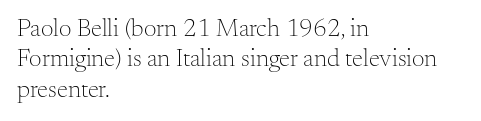
Nope, not italic — everything's standing straight. Only glyphs here, with clear space below each row. Leftover space on each line is placed entirely after the last word. The gaps between neighbouring characters are ordinary and unremarkable. A light-to-regular cut is what we see here.
